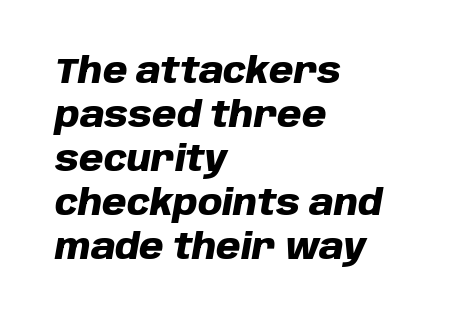
The image shows 35 px heavy type, italic (leaning right); set left-aligned, normal line spacing (1.26x), normal letter spacing, not underlined; low stroke contrast and a large x-height.
